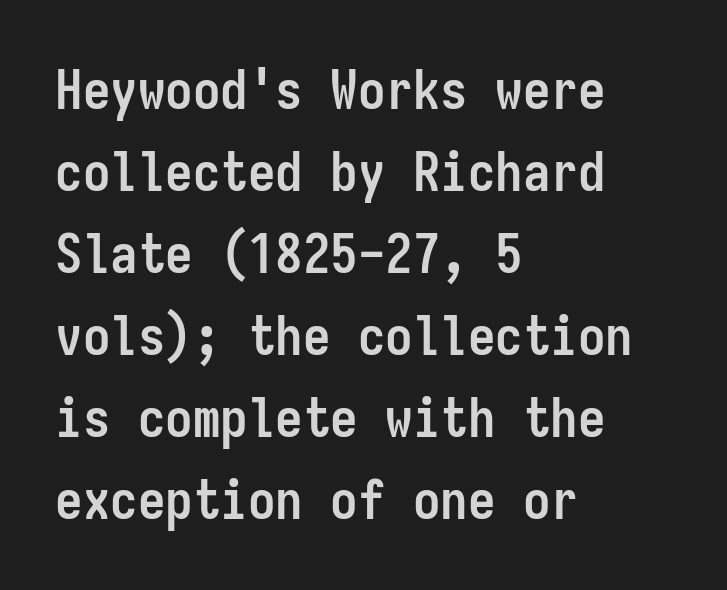
Q: Is the text bold? A: Yes.
Q: Is the text italic (slanted)? A: No, it is upright.
Q: Is the typeface a serif or a sans-serif typeface? A: Sans-serif.
Q: Is the text underlined? A: No.
Q: How is the paragraph aligned? A: Left-aligned.
Q: Is the spacing between letters normal or unusually wide? A: Normal.
Q: Is the spacing between lines tight, normal or loose? A: Normal.
Q: Width (condensed, normal, or wide)? A: Condensed.
Q: Stroke contrast? A: Low.
Q: x-height? A: Medium.
Q: Monospaced? A: Yes.
